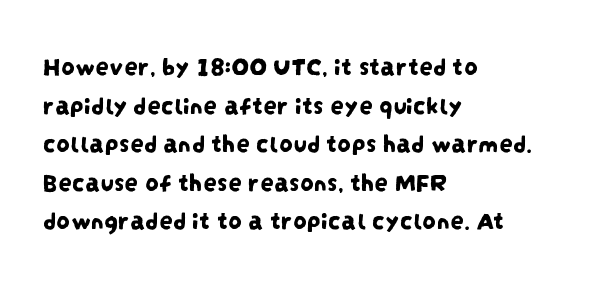
The image shows 27 px text type; set left-aligned, normal line spacing (1.43x), normal letter spacing, not underlined.
